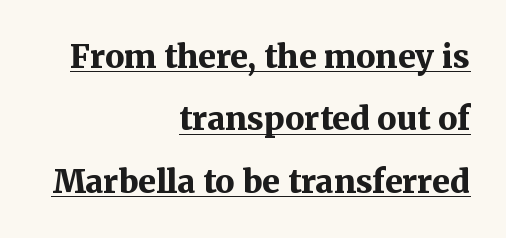
The image shows 32 px bold serif type, upright; set right-aligned, loose line spacing (1.95x), normal letter spacing, underlined; medium stroke contrast and a medium x-height.
